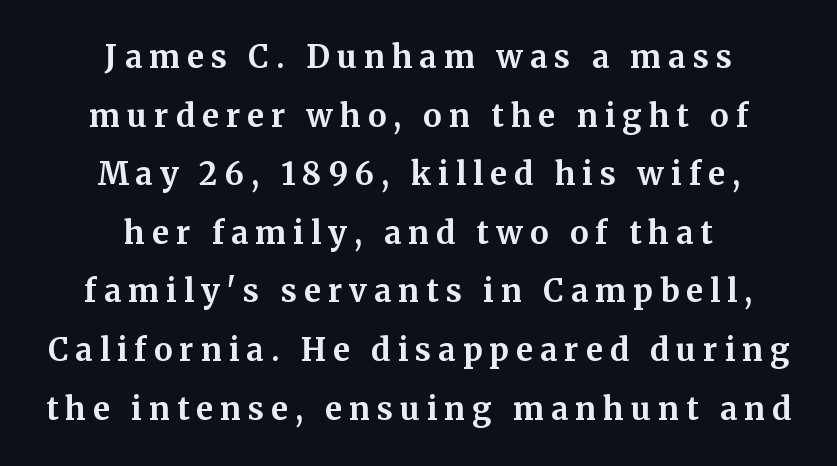
Q: Is the text bold? A: Yes.
Q: Is the text italic (slanted)? A: No, it is upright.
Q: Is the typeface a serif or a sans-serif typeface? A: Serif.
Q: Is the text underlined? A: No.
Q: How is the paragraph aligned? A: Centered.
Q: Is the spacing between letters normal or unusually wide? A: Unusually wide.
Q: Width (condensed, normal, or wide)? A: Normal.
Q: Stroke contrast? A: Medium.
Q: x-height? A: Medium.
Q: Monospaced? A: No.
